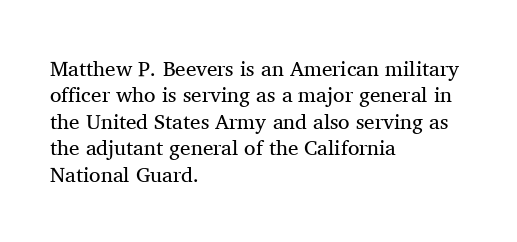
Q: Is the text bold? A: No.
Q: Is the text italic (slanted)? A: No, it is upright.
Q: Is the text underlined? A: No.
Q: How is the paragraph aligned? A: Left-aligned.
Q: Is the spacing between letters normal or unusually wide? A: Normal.
Q: Is the spacing between lines tight, normal or loose? A: Normal.
